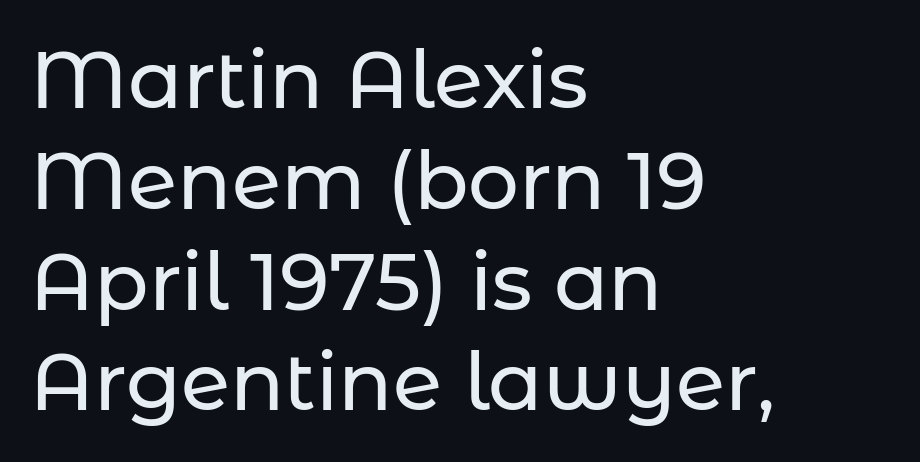
Q: Is the text italic (slanted)? A: No, it is upright.
Q: Is the typeface a serif or a sans-serif typeface? A: Sans-serif.
Q: Is the text underlined? A: No.
Q: How is the paragraph aligned? A: Left-aligned.
Q: Is the spacing between letters normal or unusually wide? A: Normal.
Q: Is the spacing between lines tight, normal or loose? A: Normal.
Q: Width (condensed, normal, or wide)? A: Normal.
Q: Stroke contrast? A: Low.
Q: x-height? A: Medium.
Q: Monospaced? A: No.
